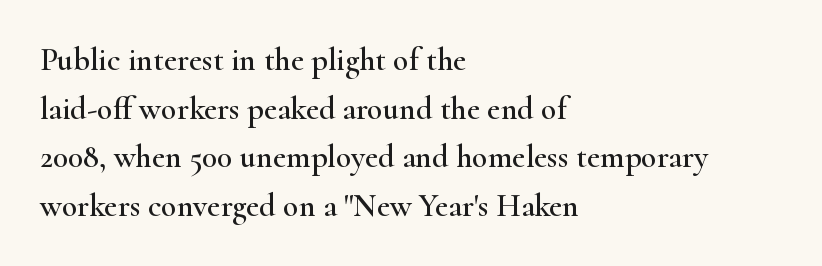
{"serif": "yes", "italic": "no", "width": "wide", "stroke_contrast": "high", "x_height": "small", "monospaced": "no", "underline": "no", "align": "left", "line_spacing": "normal", "line_spacing_ratio": 1.52, "letter_spacing": "normal", "letter_spacing_em": 0.0, "glyph_px": 32}
